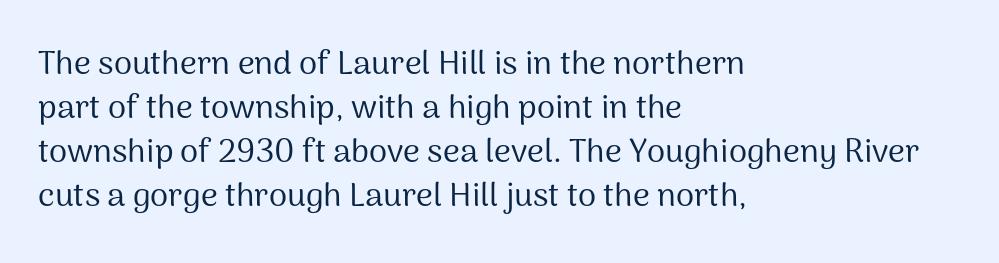
Q: Is the text bold? A: No.
Q: Is the text italic (slanted)? A: No, it is upright.
Q: Is the typeface a serif or a sans-serif typeface? A: Sans-serif.
Q: Is the text underlined? A: No.
Q: How is the paragraph aligned? A: Left-aligned.
Q: Is the spacing between letters normal or unusually wide? A: Normal.
Q: Is the spacing between lines tight, normal or loose? A: Normal.
Q: Width (condensed, normal, or wide)? A: Normal.
Q: Stroke contrast? A: Medium.
Q: x-height? A: Medium.
Q: Monospaced? A: No.
